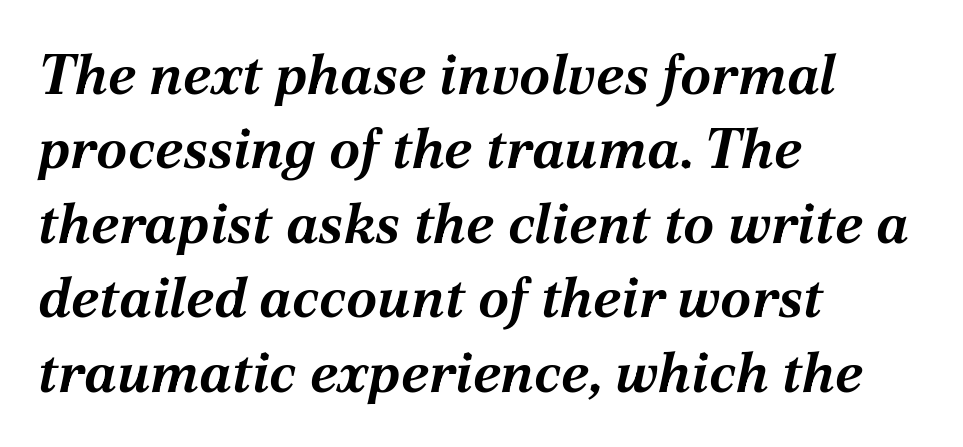
{"italic": "yes", "lean": "right", "slant_degrees": 12, "bold": "yes", "weight": "bold", "width": "normal", "stroke_contrast": "medium", "x_height": "medium", "monospaced": "no", "underline": "no", "align": "left", "line_spacing": "normal", "line_spacing_ratio": 1.33, "letter_spacing": "normal", "letter_spacing_em": 0.0, "glyph_px": 56}
